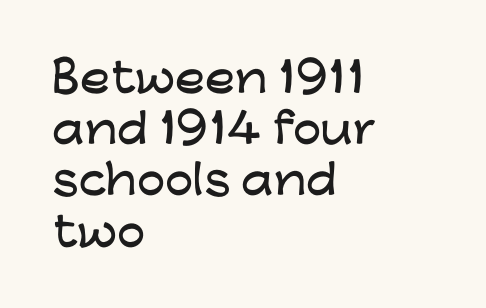
Think of a printed novel: that variable character pitch is what you see here. You can tell from the bare stems that sans-serif type was used. Type without underlining. The lines in this sample share a left origin and differ only in where they stop. Honestly, the letter spacing is just normal — you wouldn't notice it.
